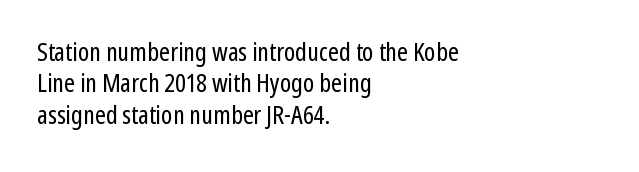
Q: Is the text bold? A: No.
Q: Is the text italic (slanted)? A: No, it is upright.
Q: Is the text underlined? A: No.
Q: How is the paragraph aligned? A: Left-aligned.
Q: Is the spacing between letters normal or unusually wide? A: Normal.
